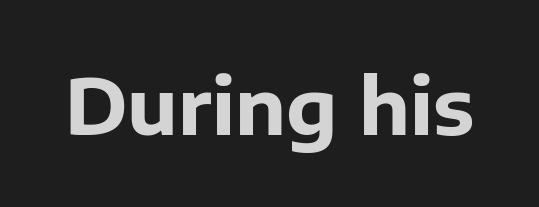
The image shows 78 px bold sans-serif type, upright; set normal letter spacing, not underlined; low stroke contrast and a medium x-height.
